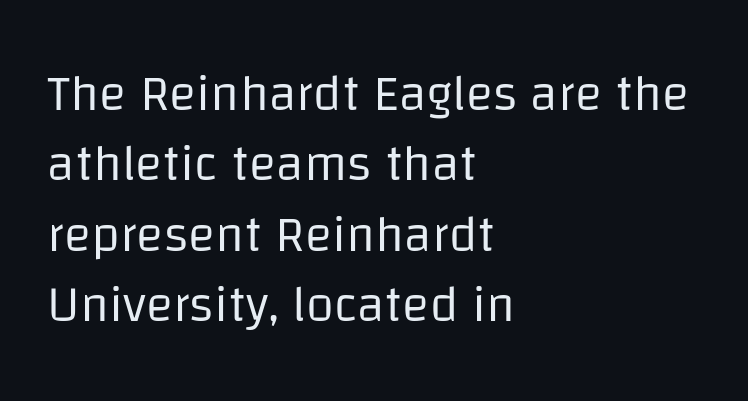
Q: Is the text bold? A: No.
Q: Is the text italic (slanted)? A: No, it is upright.
Q: Is the typeface a serif or a sans-serif typeface? A: Sans-serif.
Q: Is the text underlined? A: No.
Q: How is the paragraph aligned? A: Left-aligned.
Q: Is the spacing between letters normal or unusually wide? A: Normal.
Q: Is the spacing between lines tight, normal or loose? A: Normal.
Q: Width (condensed, normal, or wide)? A: Normal.
Q: Stroke contrast? A: Low.
Q: x-height? A: Large.
Q: Monospaced? A: No.
